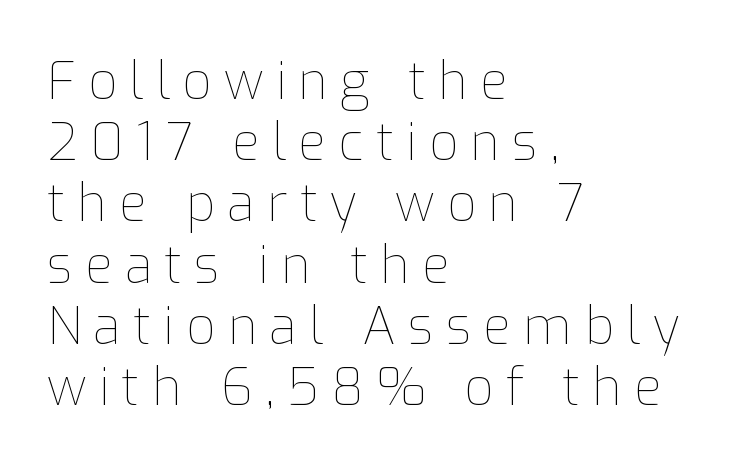
{"italic": "no", "bold": "no", "weight": "thin", "width": "normal", "stroke_contrast": "low", "x_height": "medium", "monospaced": "no", "underline": "no", "align": "left", "line_spacing_ratio": 1.2, "letter_spacing": "wide", "letter_spacing_em": 0.24, "glyph_px": 51}
